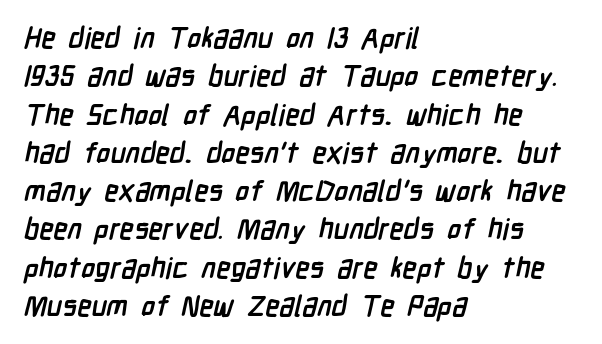
{"serif": "no", "bold": "yes", "weight": "semibold", "width": "condensed", "stroke_contrast": "low", "x_height": "medium", "monospaced": "no", "underline": "no", "align": "left", "line_spacing": "normal", "line_spacing_ratio": 1.32, "letter_spacing": "normal", "letter_spacing_em": 0.0, "glyph_px": 29}
